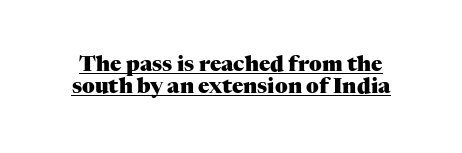
{"italic": "no", "bold": "yes", "underline": "yes", "line_spacing": "tight", "line_spacing_ratio": 1.06, "letter_spacing": "normal", "letter_spacing_em": 0.0, "glyph_px": 21}
